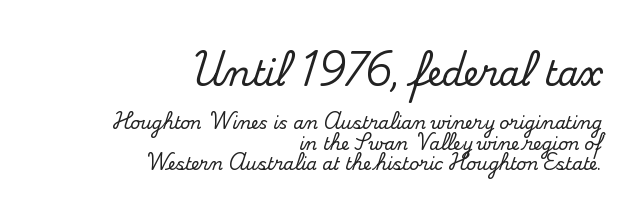
A flush-right, rag-left setting is used for this passage. Descender tails drop into unmarked territory. Spacing verdict: proportional, widths tailored to each character. Does extra space separate the letters? No, they use regular spacing.
